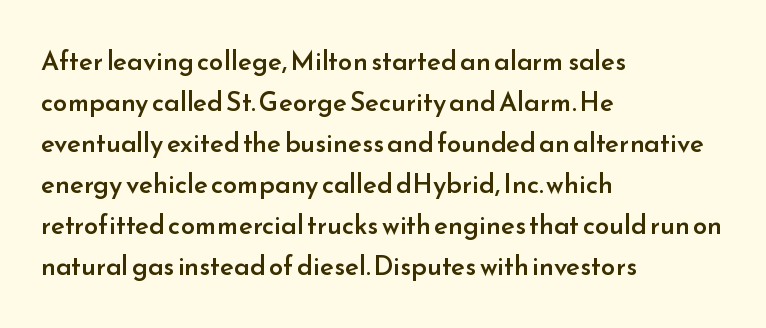
Bold? Not quite — semibold, heavier than regular but stopping short. In CSS terms this would be text-align: left. Does extra space separate the letters? No, they use regular spacing. How would I describe the line gaps? Plain and ordinary. Unlike italic type, these characters show no tilt at all. Honestly, there is no underline to notice here at all.
